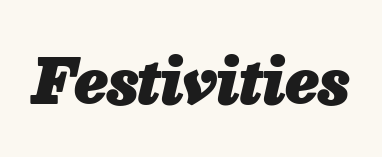
The image shows 62 px heavy type, italic (leaning right); set normal letter spacing, not underlined; low stroke contrast and a medium x-height.
